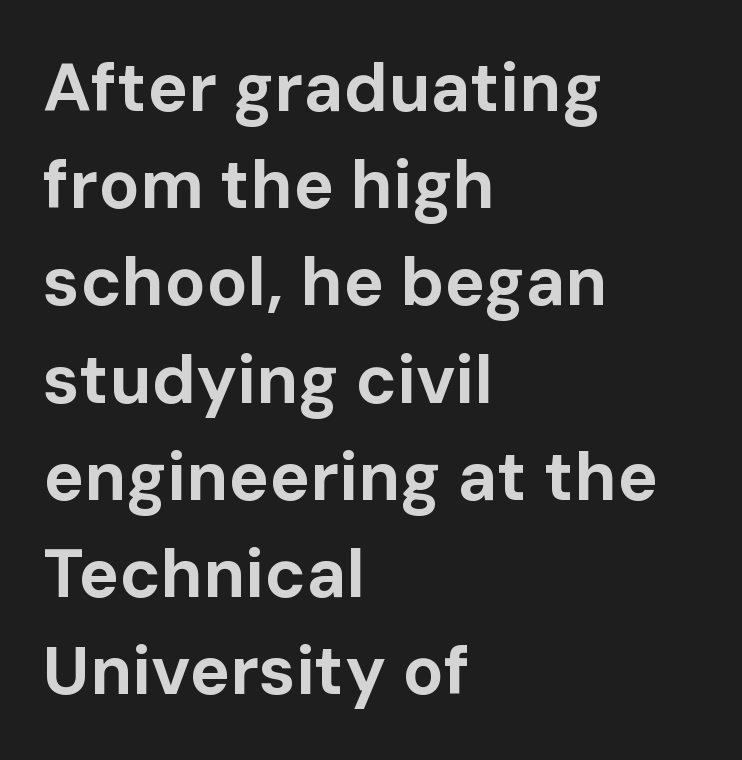
{"serif": "no", "italic": "no", "bold": "yes", "weight": "bold", "width": "normal", "stroke_contrast": "low", "x_height": "medium", "monospaced": "no", "underline": "no", "align": "left", "line_spacing": "normal", "line_spacing_ratio": 1.43, "letter_spacing": "normal", "letter_spacing_em": 0.0, "glyph_px": 68}
